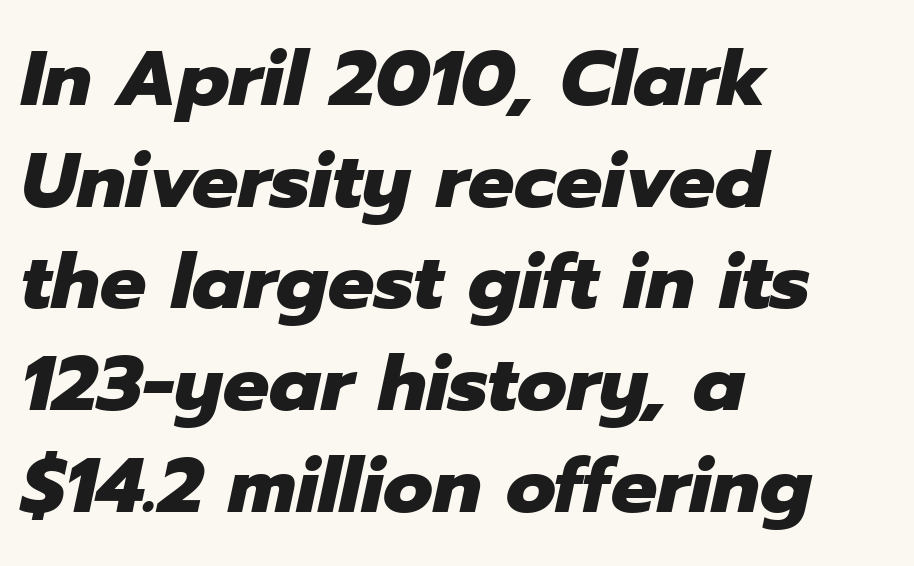
The image shows 77 px heavy type, italic (leaning right); set left-aligned, normal line spacing (1.32x), normal letter spacing, not underlined; low stroke contrast and a medium x-height.
